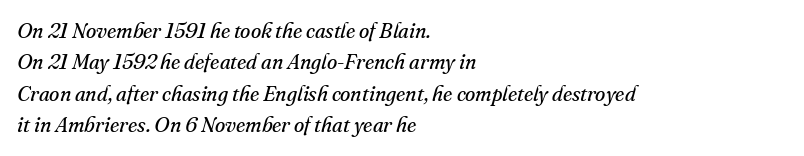
Posture: slanted. This rendering features lettering with no underline. Short note: letters normally spaced. The strokes are not fattened; the text isn't bold.
